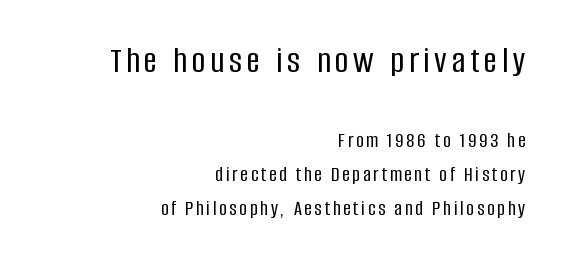
{"serif": "no", "italic": "no", "width": "condensed", "stroke_contrast": "low", "x_height": "large", "monospaced": "no", "underline": "no", "align": "right", "line_spacing": "normal", "line_spacing_ratio": 1.62, "larger_block": "first", "size_ratio": 1.76, "glyph_px": 37}
